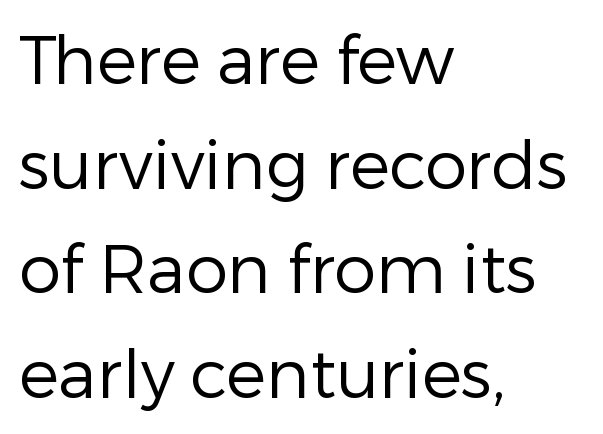
The image shows 67 px regular-weight sans-serif type, upright; set left-aligned, normal line spacing (1.56x), normal letter spacing, not underlined; low stroke contrast and a medium x-height.
